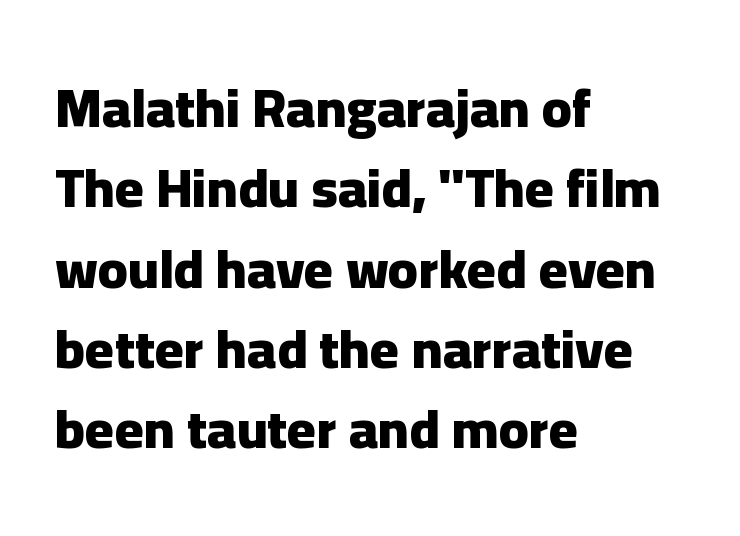
Q: Is the text bold? A: Yes.
Q: Is the text italic (slanted)? A: No, it is upright.
Q: Is the typeface a serif or a sans-serif typeface? A: Sans-serif.
Q: Is the text underlined? A: No.
Q: How is the paragraph aligned? A: Left-aligned.
Q: Is the spacing between letters normal or unusually wide? A: Normal.
Q: Is the spacing between lines tight, normal or loose? A: Normal.
Q: Width (condensed, normal, or wide)? A: Normal.
Q: Stroke contrast? A: Low.
Q: x-height? A: Medium.
Q: Monospaced? A: No.
